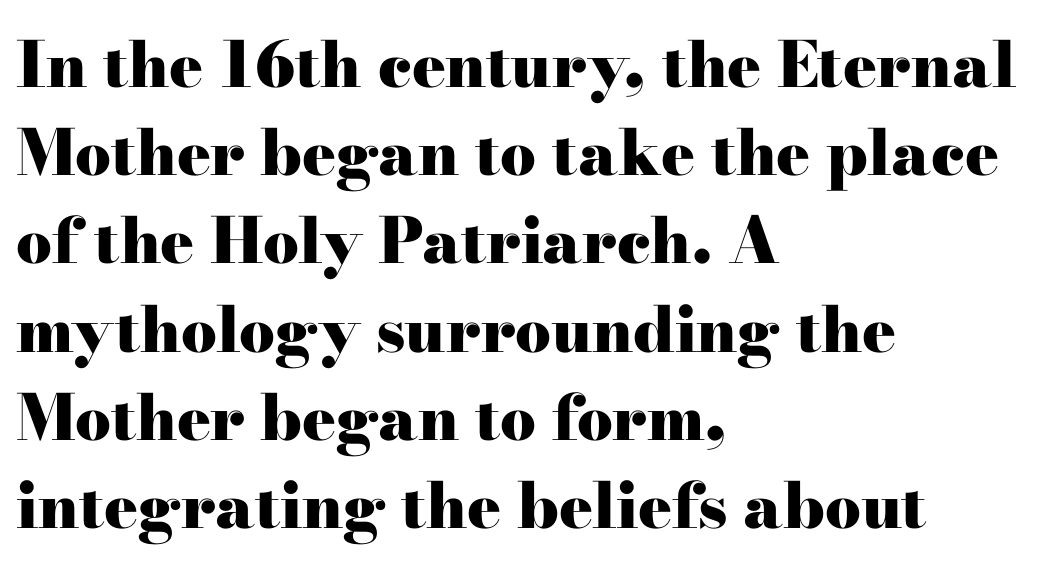
The image shows 63 px heavy, wide serif type, upright; set left-aligned, normal line spacing (1.4x), normal letter spacing, not underlined; high stroke contrast and a small x-height.
